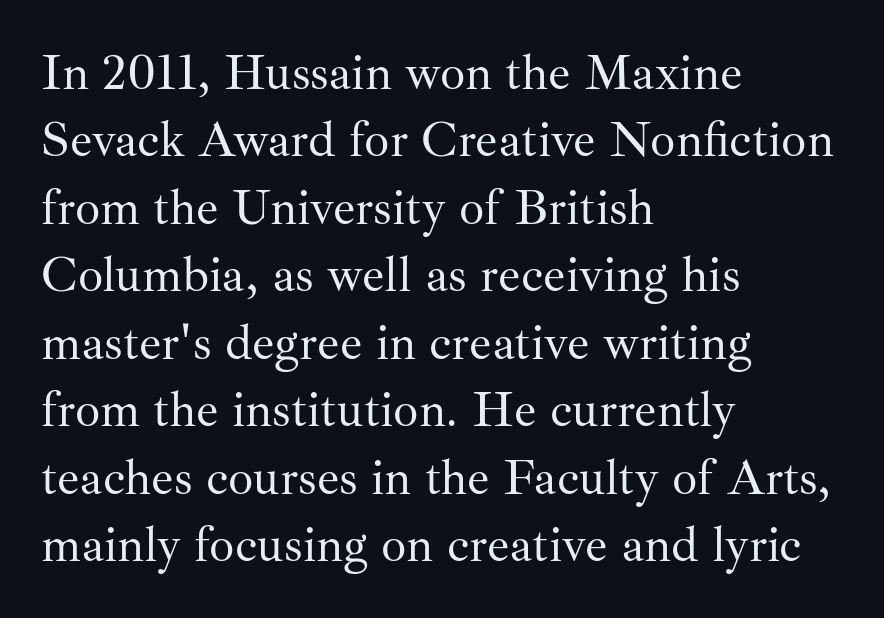
This rendering features lettering with no underline. The letters advance in unequal steps, a hallmark of proportional type. Yep, those are serifs on the letters. The compositor pushed each line to the left boundary. Honestly, the letter spacing is just normal — you wouldn't notice it.
